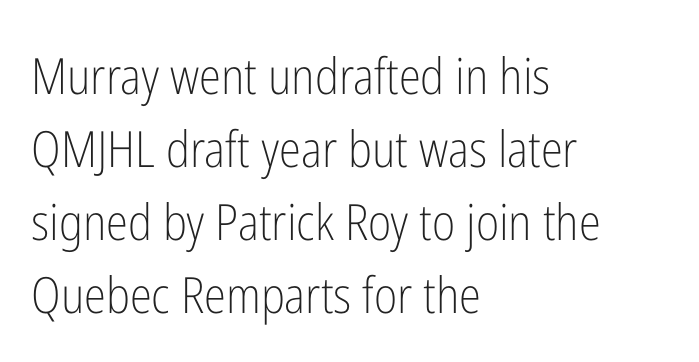
Q: Is the text bold? A: No.
Q: Is the text italic (slanted)? A: No, it is upright.
Q: Is the typeface a serif or a sans-serif typeface? A: Sans-serif.
Q: Is the text underlined? A: No.
Q: How is the paragraph aligned? A: Left-aligned.
Q: Is the spacing between letters normal or unusually wide? A: Normal.
Q: Is the spacing between lines tight, normal or loose? A: Normal.
Q: Width (condensed, normal, or wide)? A: Condensed.
Q: Stroke contrast? A: Low.
Q: x-height? A: Medium.
Q: Monospaced? A: No.
